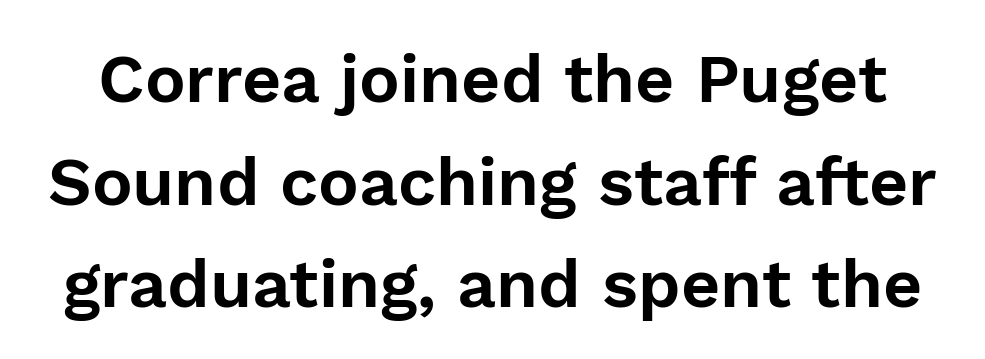
Q: Is the text italic (slanted)? A: No, it is upright.
Q: Is the typeface a serif or a sans-serif typeface? A: Sans-serif.
Q: Is the text underlined? A: No.
Q: Is the spacing between letters normal or unusually wide? A: Normal.
Q: Is the spacing between lines tight, normal or loose? A: Normal.
Q: Width (condensed, normal, or wide)? A: Normal.
Q: Stroke contrast? A: Low.
Q: x-height? A: Medium.
Q: Monospaced? A: No.
